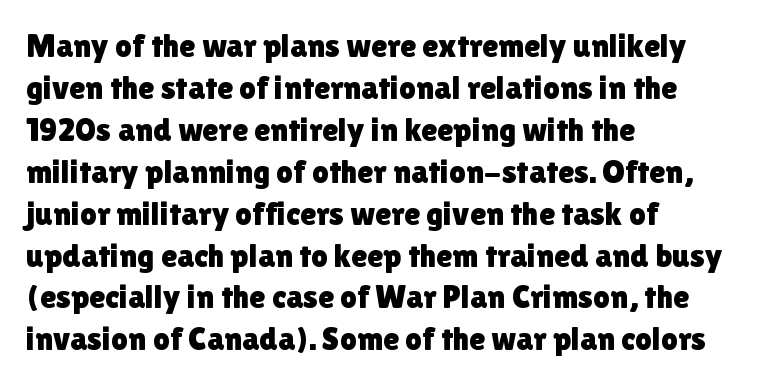
The image shows 33 px sans-serif type, upright; set left-aligned, normal line spacing (1.27x), normal letter spacing, not underlined; a medium x-height.
